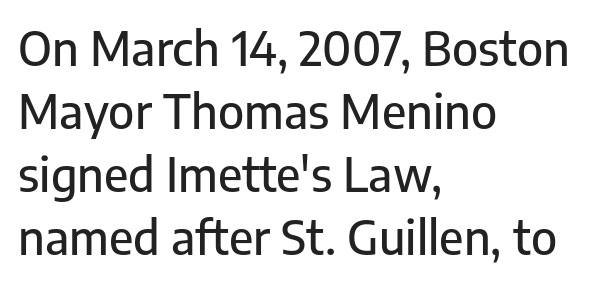
Quick note: underline off. The compositor pushed each line to the left boundary. Vertical strokes here are truly vertical. The face used here is proportionally spaced, like ordinary book or web type. A typesetter would call this leading conventional body-copy spacing.
